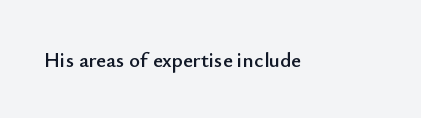
Every character sits straight up, as roman type does. The string is rendered with underlining switched off. Students, note that the glyphs here touch the page at normal intervals.
